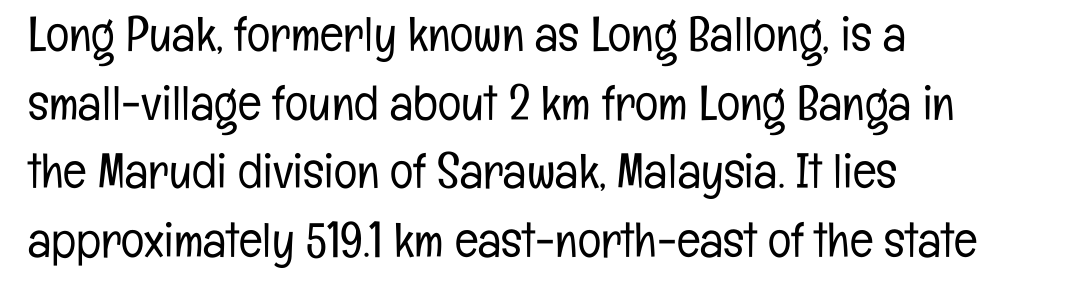
Q: Is the text bold? A: No.
Q: Is the text italic (slanted)? A: No, it is upright.
Q: Is the typeface a serif or a sans-serif typeface? A: Sans-serif.
Q: Is the text underlined? A: No.
Q: How is the paragraph aligned? A: Left-aligned.
Q: Is the spacing between letters normal or unusually wide? A: Normal.
Q: Is the spacing between lines tight, normal or loose? A: Normal.
Q: Width (condensed, normal, or wide)? A: Condensed.
Q: Stroke contrast? A: Low.
Q: x-height? A: Medium.
Q: Monospaced? A: No.
